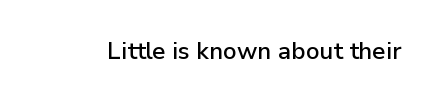
Q: Is the text italic (slanted)? A: No, it is upright.
Q: Is the text underlined? A: No.
Q: Is the spacing between letters normal or unusually wide? A: Normal.
